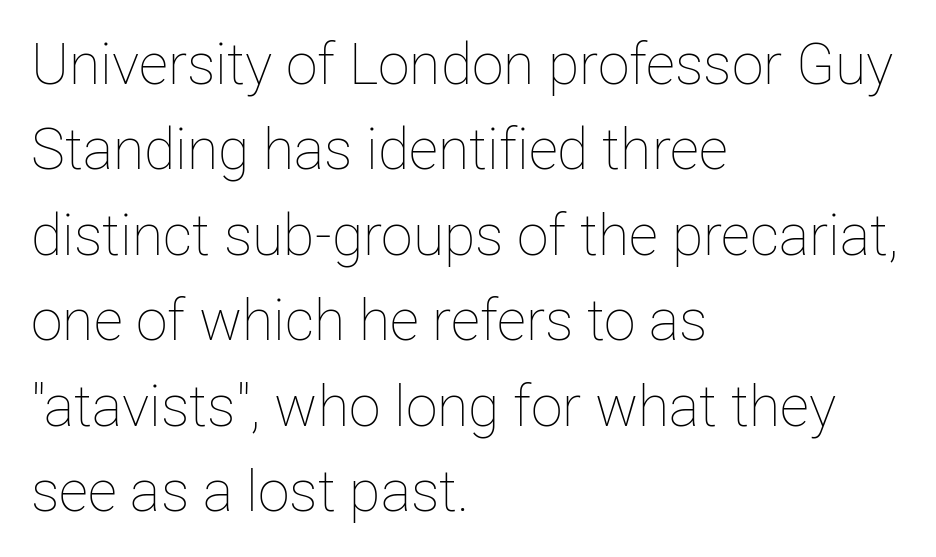
{"italic": "no", "bold": "no", "weight": "thin", "width": "normal", "stroke_contrast": "low", "x_height": "medium", "monospaced": "no", "underline": "no", "align": "left", "line_spacing": "normal", "line_spacing_ratio": 1.5, "letter_spacing": "normal", "letter_spacing_em": 0.0, "glyph_px": 57}
